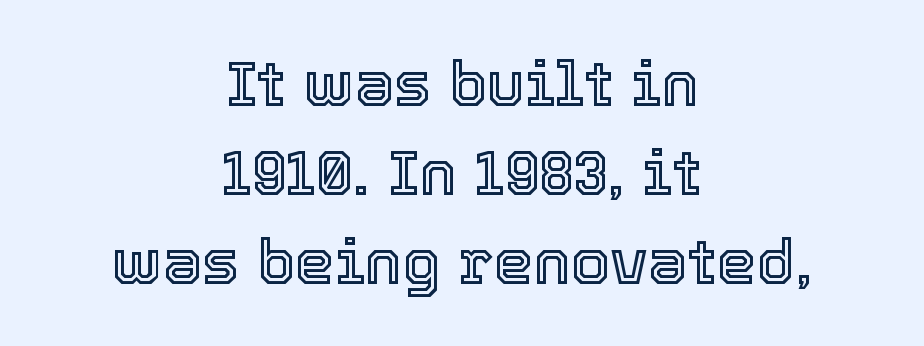
If you measured baseline to baseline, you'd find a middling distance. Is there any slant? The stems are plumb. The space beneath each line is pristine and unruled. Caption: standard tracking, unaltered. The passage is arranged like a title page — every line centered. Is this a fixed-width face? No — the glyphs have proportional, varying widths.
